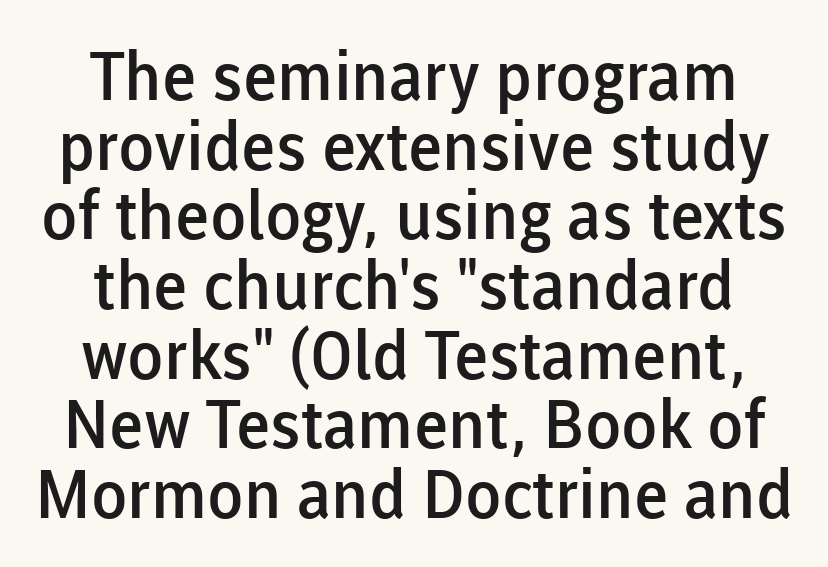
Q: Is the text bold? A: Semi-bold.
Q: Is the text italic (slanted)? A: No, it is upright.
Q: Is the typeface a serif or a sans-serif typeface? A: Sans-serif.
Q: Is the text underlined? A: No.
Q: How is the paragraph aligned? A: Centered.
Q: Is the spacing between letters normal or unusually wide? A: Normal.
Q: Is the spacing between lines tight, normal or loose? A: Tight.
Q: Width (condensed, normal, or wide)? A: Normal.
Q: Stroke contrast? A: Low.
Q: x-height? A: Medium.
Q: Monospaced? A: No.
